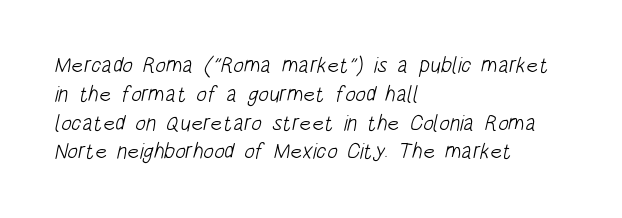
{"bold": "no", "underline": "no", "align": "left", "line_spacing": "normal", "line_spacing_ratio": 1.31, "letter_spacing": "normal", "letter_spacing_em": 0.0, "glyph_px": 22}
